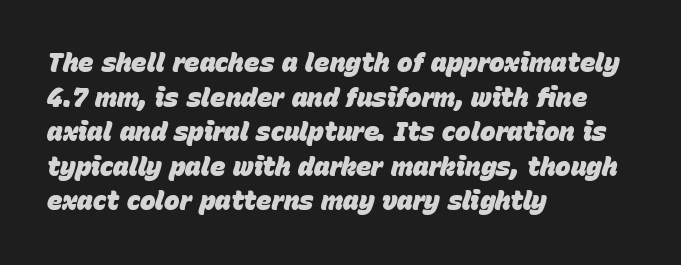
Q: Is the text bold? A: Yes.
Q: Is the text italic (slanted)? A: Yes, it leans right by about 15 degrees.
Q: Is the text underlined? A: No.
Q: How is the paragraph aligned? A: Left-aligned.
Q: Is the spacing between letters normal or unusually wide? A: Normal.
Q: Is the spacing between lines tight, normal or loose? A: Normal.
